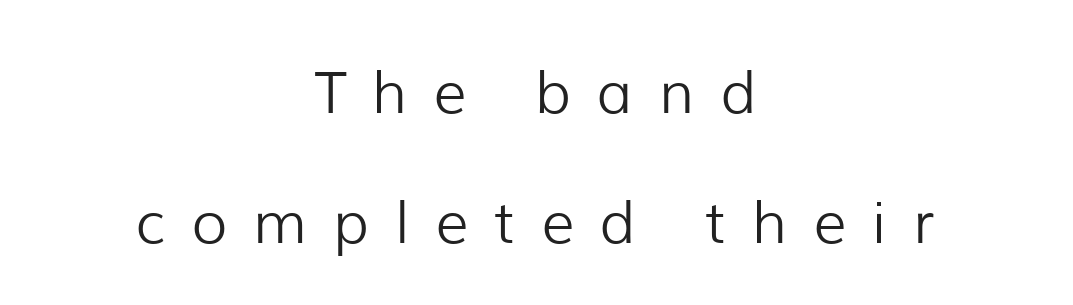
Q: Is the text bold? A: No.
Q: Is the text italic (slanted)? A: No, it is upright.
Q: Is the typeface a serif or a sans-serif typeface? A: Sans-serif.
Q: Is the text underlined? A: No.
Q: How is the paragraph aligned? A: Centered.
Q: Is the spacing between letters normal or unusually wide? A: Unusually wide.
Q: Is the spacing between lines tight, normal or loose? A: Loose.
Q: Width (condensed, normal, or wide)? A: Normal.
Q: Stroke contrast? A: Low.
Q: x-height? A: Medium.
Q: Monospaced? A: No.
